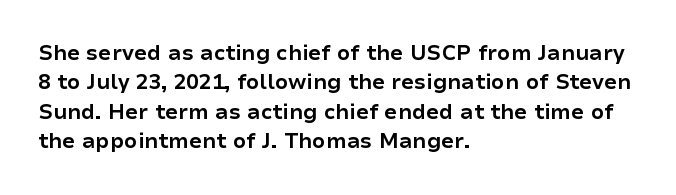
The image shows 21 px bold type, upright; set left-aligned, normal line spacing (1.4x), normal letter spacing, not underlined.
